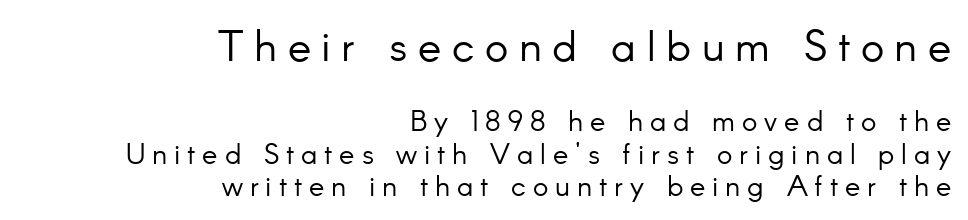
Q: Is the text bold? A: No.
Q: Is the text italic (slanted)? A: No, it is upright.
Q: Is the typeface a serif or a sans-serif typeface? A: Sans-serif.
Q: Is the text underlined? A: No.
Q: How is the paragraph aligned? A: Right-aligned.
Q: Is the spacing between letters normal or unusually wide? A: Unusually wide.
Q: Is the spacing between lines tight, normal or loose? A: Tight.
Q: Which block of text is set in a larger size, the first (top) or the second (bottom)? A: The first (top) one.
Q: Width (condensed, normal, or wide)? A: Normal.
Q: Stroke contrast? A: Low.
Q: x-height? A: Small.
Q: Monospaced? A: No.
